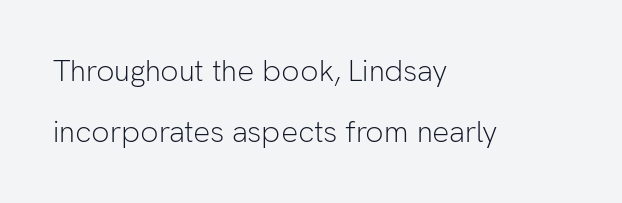
The image shows 30 px light sans-serif type, upright; set left-aligned, loose line spacing (2.02x), normal letter spacing, not underlined; low stroke contrast and a medium x-height.
